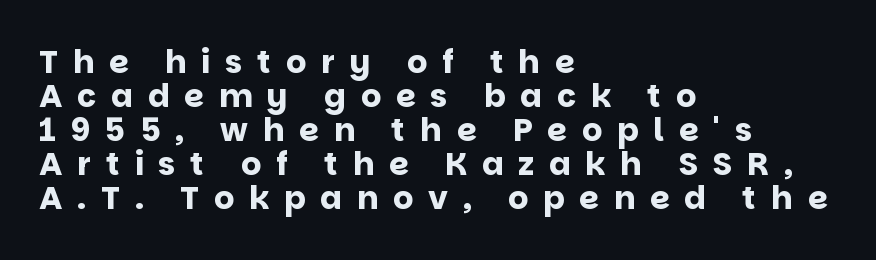
{"serif": "no", "italic": "no", "bold": "yes", "weight": "bold", "width": "normal", "stroke_contrast": "low", "x_height": "large", "monospaced": "no", "underline": "no", "align": "left", "line_spacing": "tight", "line_spacing_ratio": 1.06, "letter_spacing": "wide", "letter_spacing_em": 0.46, "glyph_px": 32}
